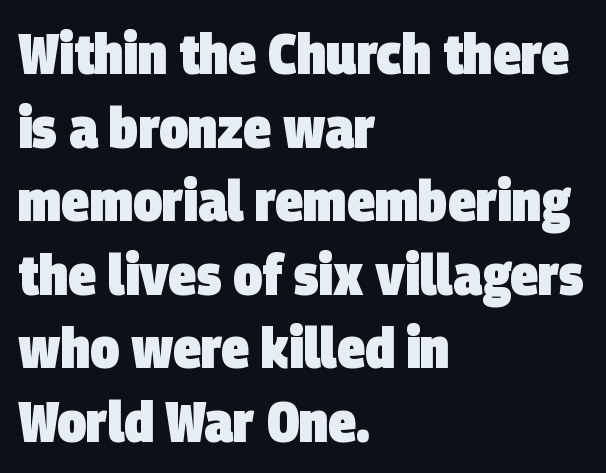
The image shows 57 px heavy, condensed sans-serif type; set left-aligned, normal line spacing (1.29x), normal letter spacing, not underlined; low stroke contrast and a large x-height.
